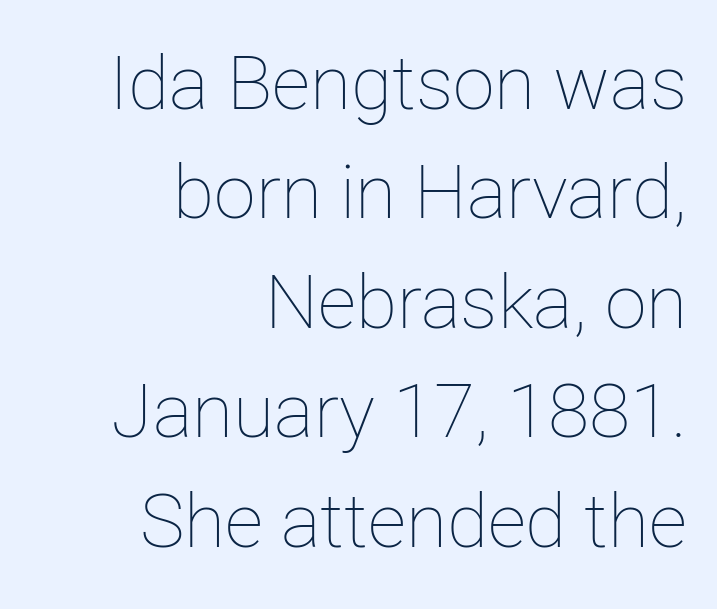
Q: Is the text bold? A: No.
Q: Is the text italic (slanted)? A: No, it is upright.
Q: Is the text underlined? A: No.
Q: How is the paragraph aligned? A: Right-aligned.
Q: Is the spacing between letters normal or unusually wide? A: Normal.
Q: Is the spacing between lines tight, normal or loose? A: Normal.
Q: Width (condensed, normal, or wide)? A: Normal.
Q: Stroke contrast? A: Low.
Q: x-height? A: Medium.
Q: Monospaced? A: No.
